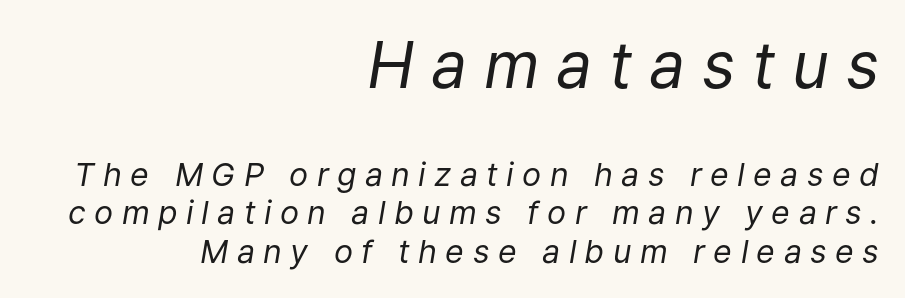
The typography opts for an oblique posture over an upright one. Tracking here is generous; glyphs stand well apart from one another. A typesetter would call this proportional, since set widths differ per character. Weight: not bold — regular or lighter. The composition opens big and finishes small.
